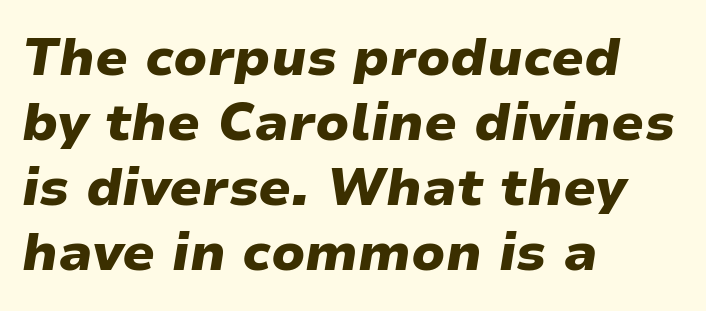
Posture: slanted. The space between consecutive lines is moderate. The letters advance in unequal steps, a hallmark of proportional type. Notice how thick the strokes are: this is what a full bold looks like. The baseline area is clear. Short and long lines alike share a common starting point at left.
